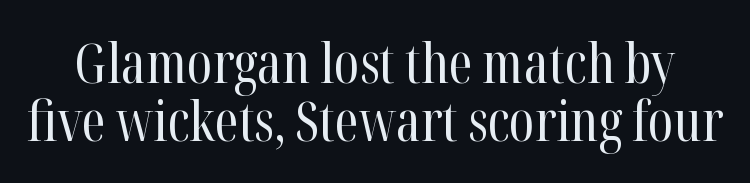
Q: Is the text bold? A: No.
Q: Is the text italic (slanted)? A: No, it is upright.
Q: Is the typeface a serif or a sans-serif typeface? A: Serif.
Q: Is the text underlined? A: No.
Q: Is the spacing between letters normal or unusually wide? A: Normal.
Q: Is the spacing between lines tight, normal or loose? A: Tight.
Q: Width (condensed, normal, or wide)? A: Condensed.
Q: Stroke contrast? A: High.
Q: x-height? A: Medium.
Q: Monospaced? A: No.
